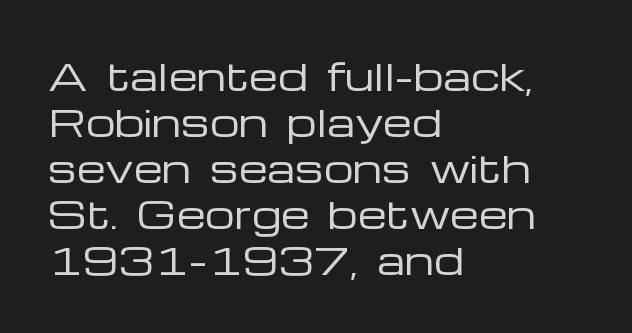
The image shows 37 px regular-weight, wide sans-serif type, upright; set left-aligned, line spacing 1.24x, normal letter spacing, not underlined; low stroke contrast and a medium x-height.
